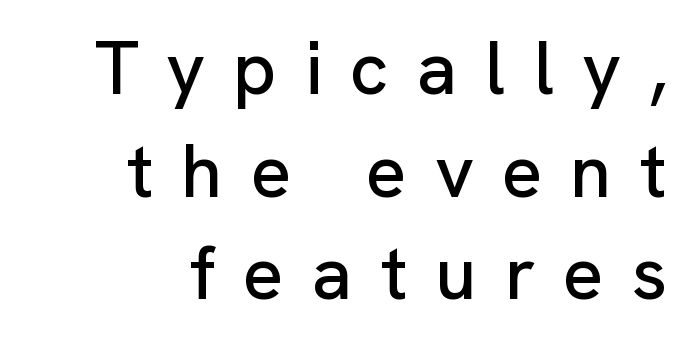
Notice how descenders clear the ascenders below comfortably — that's standard leading. Character widths vary here, with narrow letters taking less room than wide ones. The specimen omits any rule beneath the text block's lines. All the whitespace from short lines collects on the left. Note: no serifs on the glyphs.
